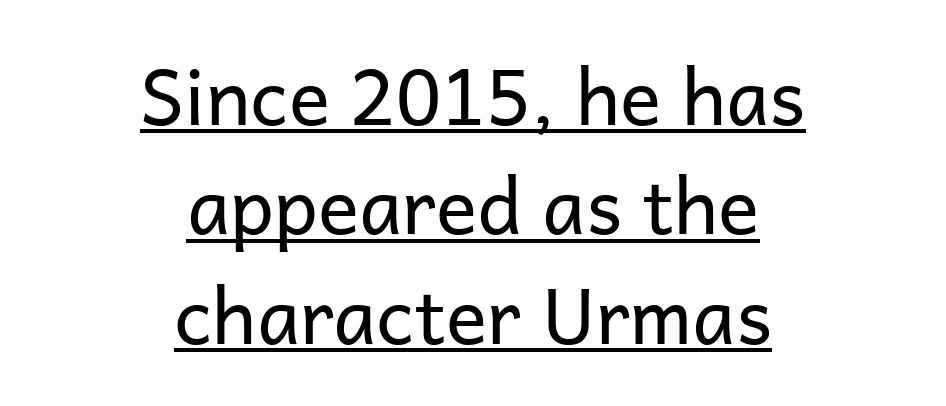
{"serif": "no", "italic": "no", "bold": "no", "weight": "regular", "width": "normal", "stroke_contrast": "low", "x_height": "medium", "monospaced": "no", "underline": "yes", "align": "center", "line_spacing": "normal", "line_spacing_ratio": 1.42, "letter_spacing": "normal", "letter_spacing_em": 0.0, "glyph_px": 77}
